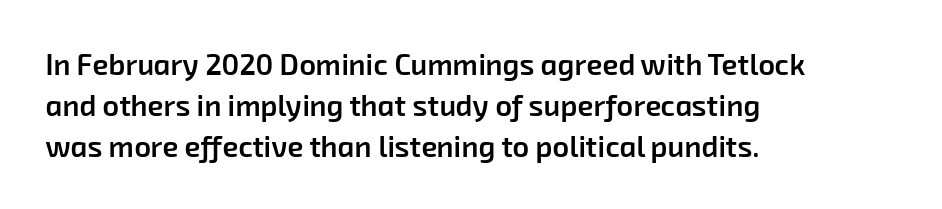
{"serif": "no", "bold": "semi", "weight": "semibold", "width": "normal", "stroke_contrast": "low", "x_height": "medium", "monospaced": "no", "underline": "no", "align": "left", "line_spacing": "normal", "line_spacing_ratio": 1.42, "letter_spacing": "normal", "letter_spacing_em": 0.0, "glyph_px": 29}
